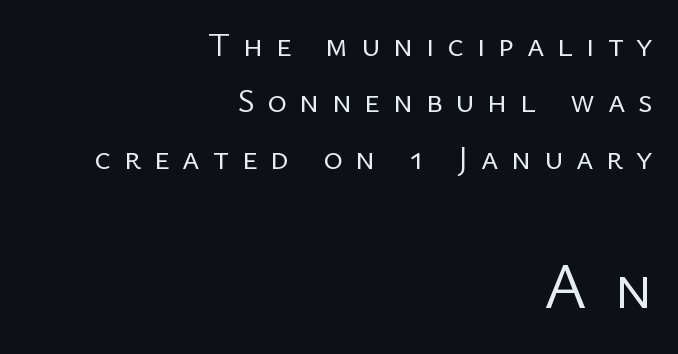
Stems here are at most as thick as an everyday book face. What stands out about the letter spacing? Its width — letters are far apart. Check under the words: just untouched page. The designer went with a sans here, leaving each stem footless. Where is the straight margin? On the right. Two sizes are in play, and the larger belongs to the second block.
